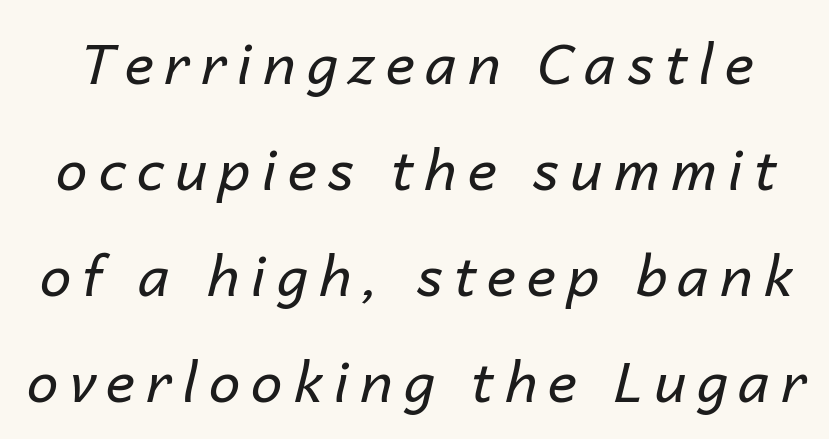
The image shows 56 px regular-weight type, italic (leaning right); set line spacing 1.89x, unusually wide letter spacing (+0.2 em), not underlined; low stroke contrast and a medium x-height.
